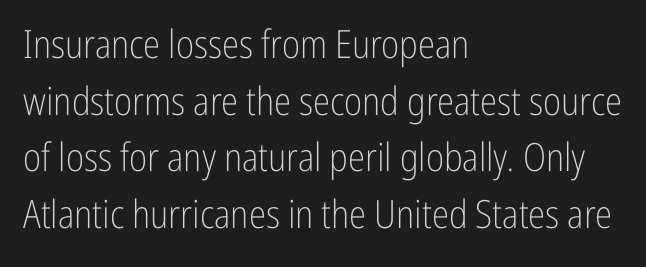
{"serif": "no", "italic": "no", "bold": "no", "weight": "light", "width": "condensed", "stroke_contrast": "low", "x_height": "medium", "monospaced": "no", "underline": "no", "align": "left", "line_spacing": "normal", "line_spacing_ratio": 1.45, "letter_spacing": "normal", "letter_spacing_em": 0.0, "glyph_px": 39}
